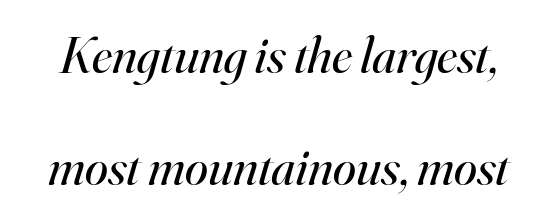
Stems and bowls with no extra thickness — not bold. Varying glyph widths throughout — classic text-font behaviour. The letters are slanted; this is an italic face. Look at the tracking — it's just the regular setting, nothing added. Check the space under the baseline: it is left empty.
